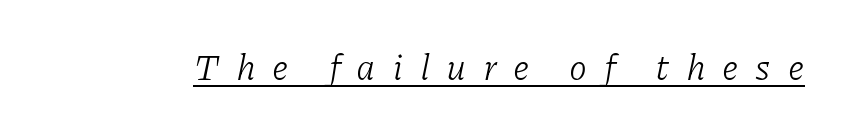
Tall strokes in this sample are angled rather than plumb. Underlining? Definitely there. Characters follow at a spacing far wider than the type designer built in. Each letter's strokes conclude with small projecting serifs.
